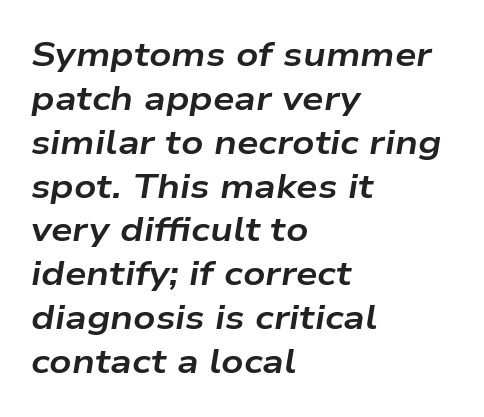
Has an underline been added? It has not. The glyphs look as if they've been sheared to an angle. The gaps between neighbouring characters are ordinary and unremarkable. Left-aligned paragraph, ragged on the right. Character widths vary here, with narrow letters taking less room than wide ones.
